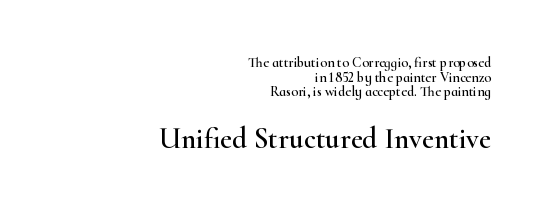
Q: Is the text italic (slanted)? A: No, it is upright.
Q: Is the typeface a serif or a sans-serif typeface? A: Serif.
Q: Is the text underlined? A: No.
Q: How is the paragraph aligned? A: Right-aligned.
Q: Is the spacing between letters normal or unusually wide? A: Normal.
Q: Is the spacing between lines tight, normal or loose? A: Tight.
Q: Which block of text is set in a larger size, the first (top) or the second (bottom)? A: The second (bottom) one.
Q: Width (condensed, normal, or wide)? A: Wide.
Q: Stroke contrast? A: High.
Q: x-height? A: Small.
Q: Monospaced? A: No.
